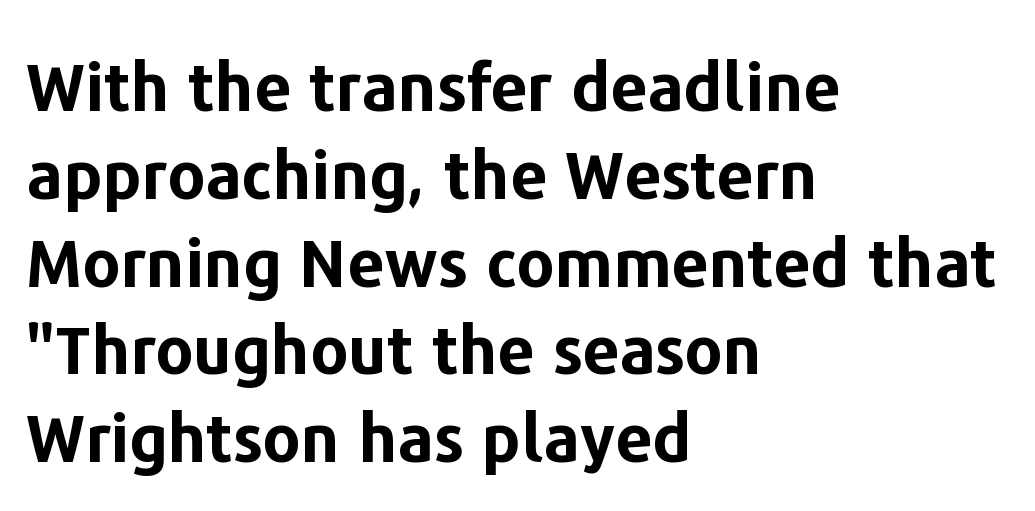
Q: Is the text bold? A: Yes.
Q: Is the text italic (slanted)? A: No, it is upright.
Q: Is the typeface a serif or a sans-serif typeface? A: Sans-serif.
Q: Is the text underlined? A: No.
Q: How is the paragraph aligned? A: Left-aligned.
Q: Is the spacing between letters normal or unusually wide? A: Normal.
Q: Is the spacing between lines tight, normal or loose? A: Normal.
Q: Width (condensed, normal, or wide)? A: Normal.
Q: Stroke contrast? A: Low.
Q: x-height? A: Medium.
Q: Monospaced? A: No.
